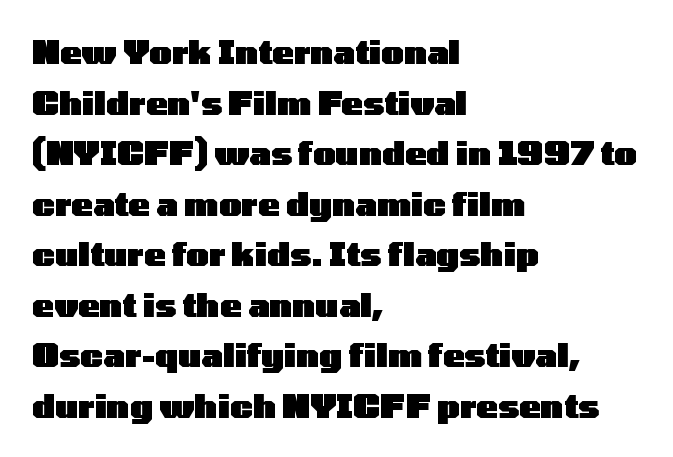
{"serif": "no", "italic": "no", "bold": "yes", "weight": "heavy", "width": "wide", "stroke_contrast": "low", "x_height": "medium", "monospaced": "no", "underline": "no", "align": "left", "line_spacing": "normal", "line_spacing_ratio": 1.58, "letter_spacing": "normal", "letter_spacing_em": 0.0, "glyph_px": 32}
